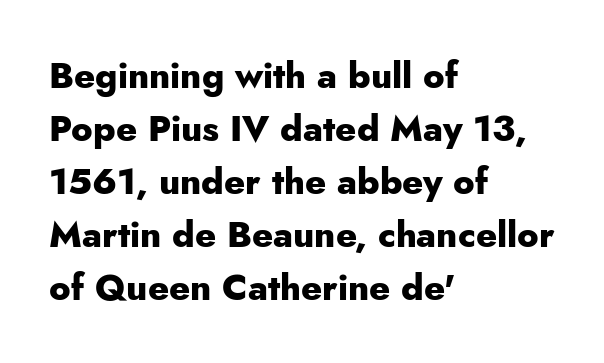
The image shows 36 px heavy sans-serif type, upright; set left-aligned, normal line spacing (1.47x), normal letter spacing, not underlined; low stroke contrast and a small x-height.
